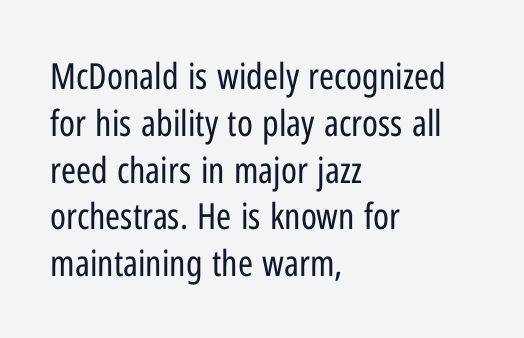
{"serif": "no", "italic": "no", "bold": "no", "weight": "regular", "width": "condensed", "stroke_contrast": "low", "x_height": "medium", "monospaced": "no", "underline": "no", "align": "left", "line_spacing": "normal", "line_spacing_ratio": 1.3, "letter_spacing": "normal", "letter_spacing_em": 0.0, "glyph_px": 36}
